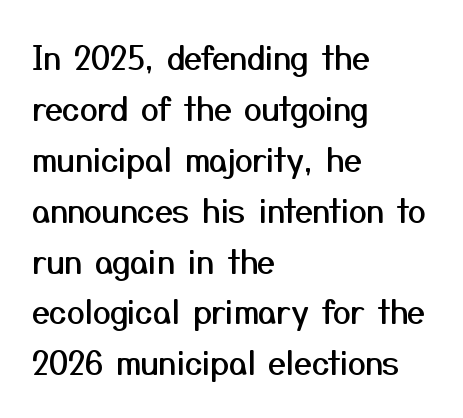
The image shows 32 px sans-serif type, upright; set left-aligned, normal line spacing (1.59x), normal letter spacing, not underlined; medium stroke contrast and a medium x-height.
